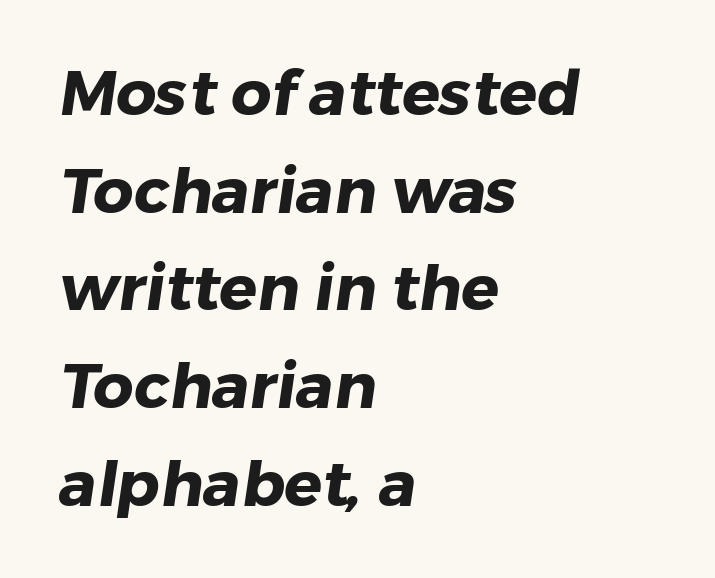
The space between consecutive lines is moderate. Quick note: underline off. A sans-serif font was chosen for this passage. Between one letter and the next there's only the usual sliver of space. The passage shown is typed in a proportional face where columns would drift.
